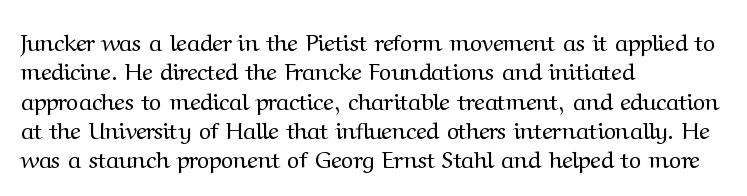
Q: Is the text bold? A: No.
Q: Is the text italic (slanted)? A: No, it is upright.
Q: Is the text underlined? A: No.
Q: How is the paragraph aligned? A: Left-aligned.
Q: Is the spacing between letters normal or unusually wide? A: Normal.
